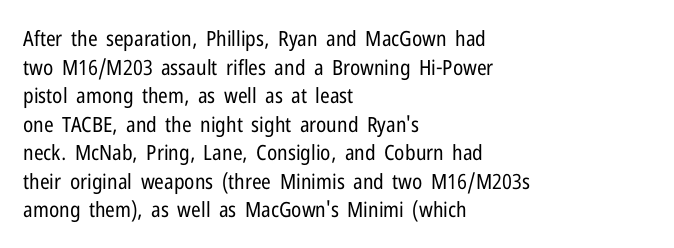
Q: Is the text bold? A: No.
Q: Is the text italic (slanted)? A: No, it is upright.
Q: Is the text underlined? A: No.
Q: How is the paragraph aligned? A: Left-aligned.
Q: Is the spacing between letters normal or unusually wide? A: Normal.
Q: Is the spacing between lines tight, normal or loose? A: Normal.
